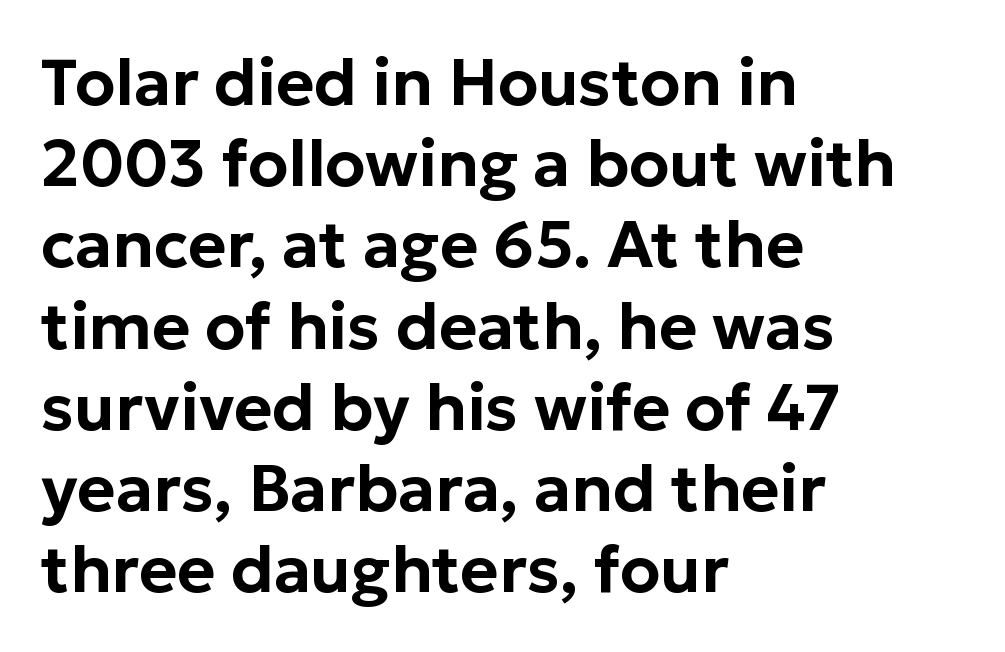
The image shows 65 px sans-serif type, upright; set left-aligned, normal line spacing (1.25x), normal letter spacing, not underlined; low stroke contrast and a medium x-height.
